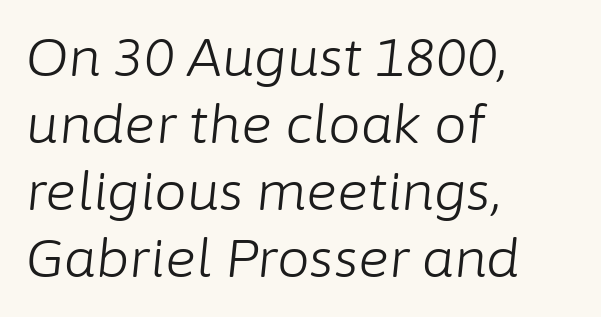
Do the characters align in a grid? No, the font is proportional. This rendering uses left alignment, leaving the right contour irregular. Just letters on the line, the space beneath them empty. The weight would be labelled regular, book, light, or lighter still.
